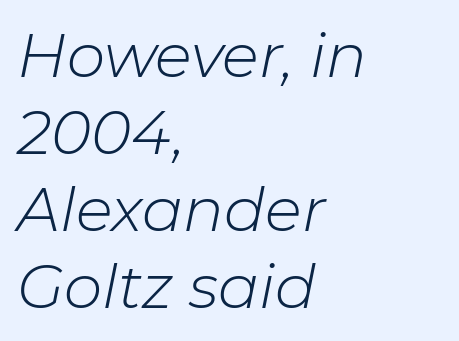
The lines sit at an ordinary, default distance from one another. A typesetter would mark this as italic. Short note: letters normally spaced. Reading down the block, your eye returns to a fixed left position each line.
